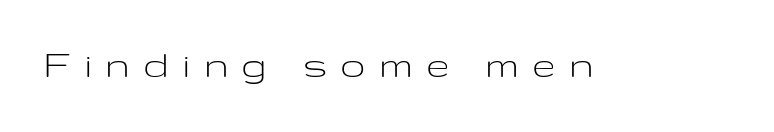
The image shows 43 px light, wide sans-serif type, upright; set unusually wide letter spacing (+0.35 em), not underlined; low stroke contrast and a medium x-height.
